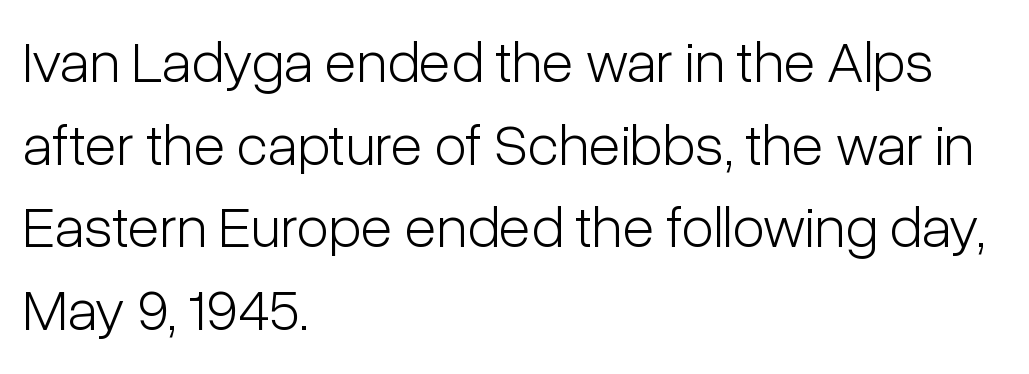
Spacing between characters is what you'd get straight out of the box. Left-aligned paragraph, ragged on the right. Character widths vary here, with narrow letters taking less room than wide ones. How would I describe the line gaps? Plain and ordinary. Check under the words: just untouched page. Italic? Not at all — the glyphs are vertical.
